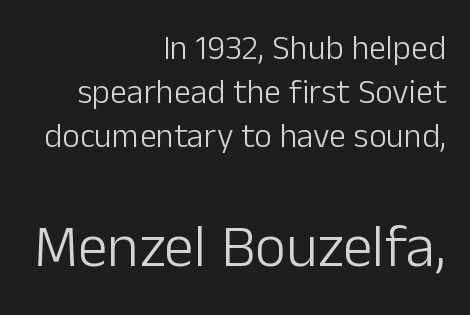
The area under the type is left untouched. Spacing verdict: proportional, widths tailored to each character. On a weight scale, this lands at 450 or below. Designer's note — italics off, roman on. I'd call this a sans setting — the letters go barefoot. The line-height multiplier appears to be the usual default.
